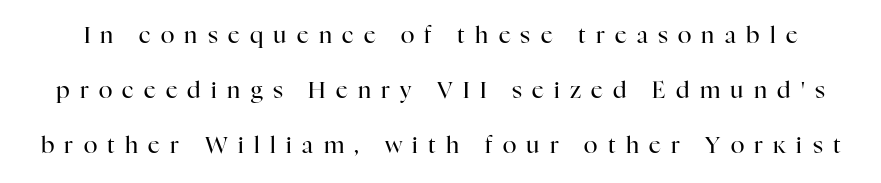
The image shows 23 px text type, upright; set loose line spacing (2.4x), unusually wide letter spacing (+0.45 em), not underlined.
